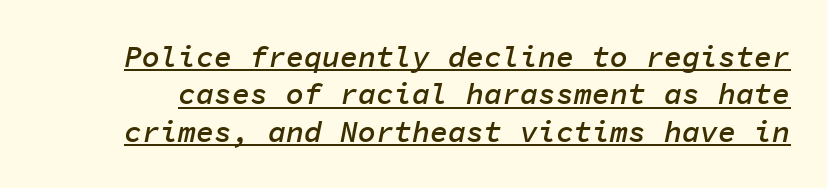
The image shows 30 px semibold type, italic (leaning right), monospaced; set normal line spacing (1.25x), normal letter spacing, underlined; low stroke contrast and a medium x-height.
